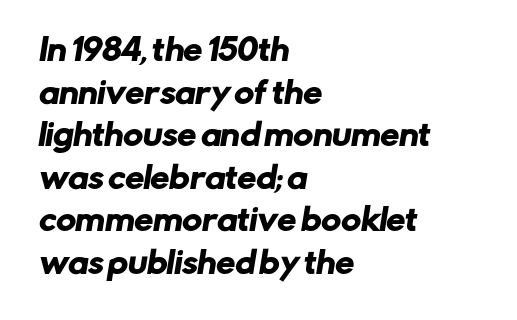
The image shows 30 px sans-serif type; set left-aligned, normal line spacing (1.42x), normal letter spacing, not underlined; low stroke contrast and a medium x-height.
